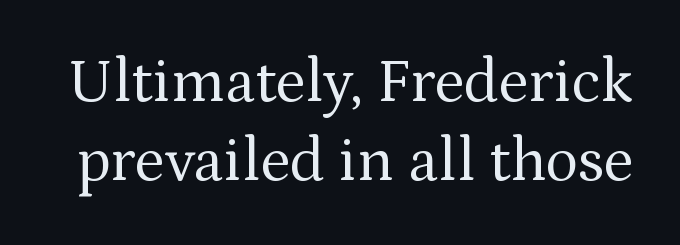
Q: Is the text bold? A: No.
Q: Is the text italic (slanted)? A: No, it is upright.
Q: Is the typeface a serif or a sans-serif typeface? A: Serif.
Q: Is the text underlined? A: No.
Q: Is the spacing between letters normal or unusually wide? A: Normal.
Q: Is the spacing between lines tight, normal or loose? A: Normal.
Q: Width (condensed, normal, or wide)? A: Normal.
Q: Stroke contrast? A: Medium.
Q: x-height? A: Medium.
Q: Monospaced? A: No.
